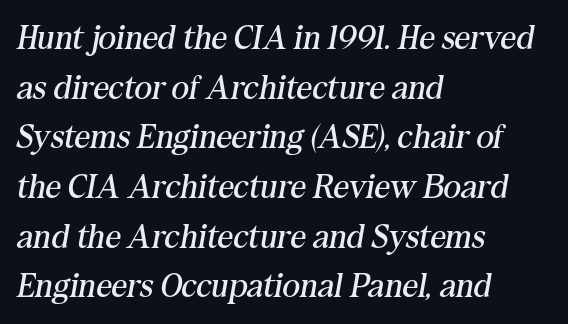
{"serif": "yes", "italic": "yes", "lean": "right", "slant_degrees": 10, "bold": "no", "weight": "regular", "width": "normal", "stroke_contrast": "medium", "x_height": "medium", "monospaced": "no", "underline": "no", "align": "left", "line_spacing": "normal", "line_spacing_ratio": 1.46, "letter_spacing": "normal", "letter_spacing_em": 0.0, "glyph_px": 34}
